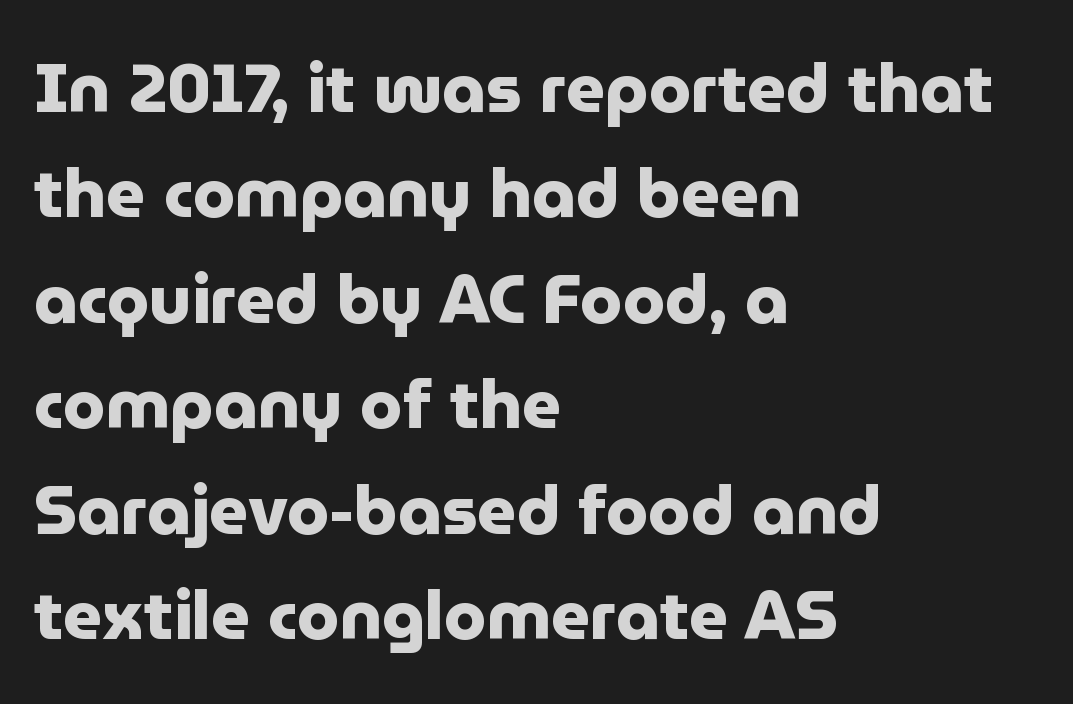
Q: Is the text bold? A: Yes.
Q: Is the text italic (slanted)? A: No, it is upright.
Q: Is the typeface a serif or a sans-serif typeface? A: Sans-serif.
Q: Is the text underlined? A: No.
Q: How is the paragraph aligned? A: Left-aligned.
Q: Is the spacing between letters normal or unusually wide? A: Normal.
Q: Is the spacing between lines tight, normal or loose? A: Normal.
Q: Width (condensed, normal, or wide)? A: Normal.
Q: Stroke contrast? A: Low.
Q: x-height? A: Medium.
Q: Monospaced? A: No.
